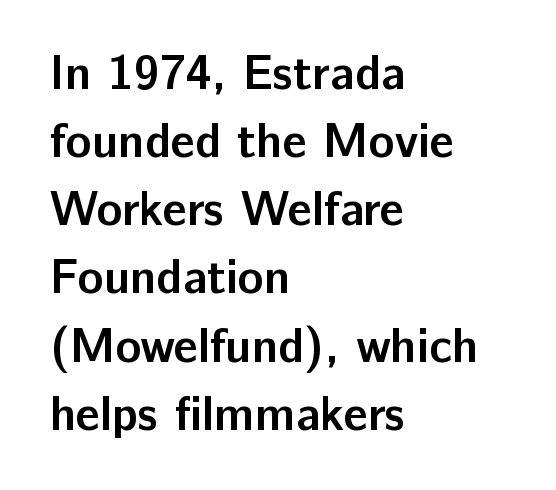
{"serif": "no", "italic": "no", "bold": "yes", "weight": "semibold", "width": "normal", "stroke_contrast": "low", "x_height": "medium", "monospaced": "no", "underline": "no", "align": "left", "line_spacing": "normal", "line_spacing_ratio": 1.42, "letter_spacing": "normal", "letter_spacing_em": 0.0, "glyph_px": 48}
